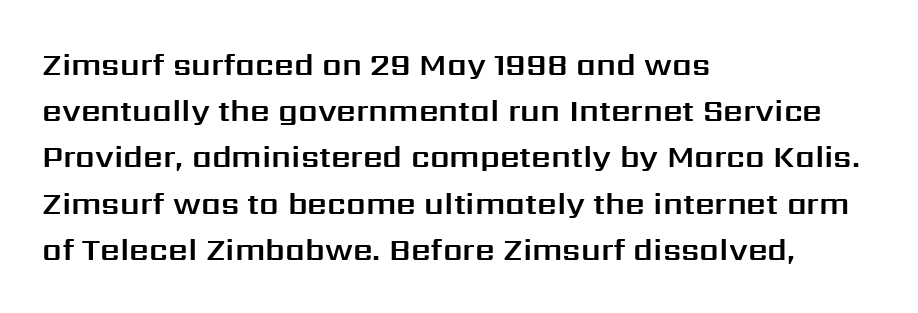
{"serif": "no", "italic": "no", "width": "normal", "stroke_contrast": "medium", "x_height": "medium", "monospaced": "no", "underline": "no", "align": "left", "line_spacing": "normal", "line_spacing_ratio": 1.49, "letter_spacing": "normal", "letter_spacing_em": 0.0, "glyph_px": 31}
